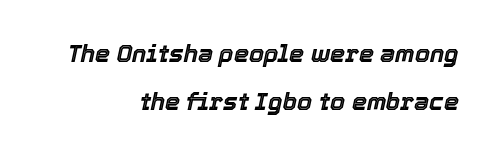
The image shows 24 px text type, italic (leaning right); set right-aligned, loose line spacing (1.98x), normal letter spacing, not underlined.
